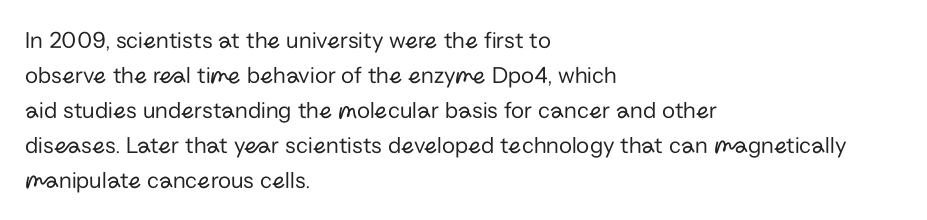
Q: Is the text bold? A: No.
Q: Is the text italic (slanted)? A: No, it is upright.
Q: Is the text underlined? A: No.
Q: How is the paragraph aligned? A: Left-aligned.
Q: Is the spacing between letters normal or unusually wide? A: Normal.
Q: Is the spacing between lines tight, normal or loose? A: Normal.
